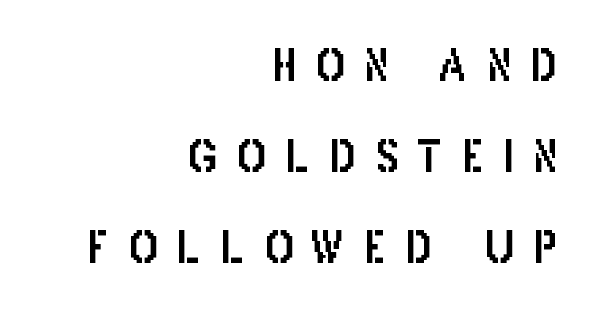
Q: Is the text italic (slanted)? A: No, it is upright.
Q: Is the typeface a serif or a sans-serif typeface? A: Sans-serif.
Q: Is the text underlined? A: No.
Q: How is the paragraph aligned? A: Right-aligned.
Q: Is the spacing between letters normal or unusually wide? A: Unusually wide.
Q: Is the spacing between lines tight, normal or loose? A: Loose.
Q: Width (condensed, normal, or wide)? A: Condensed.
Q: Stroke contrast? A: Low.
Q: x-height? A: Large.
Q: Monospaced? A: No.
